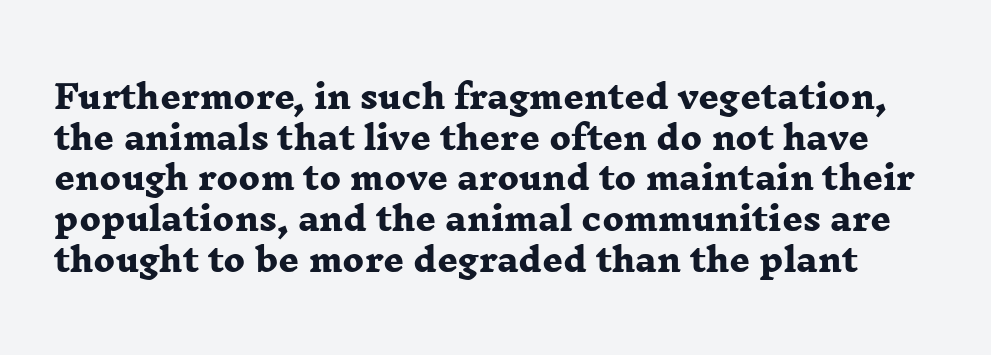
The image shows 32 px heavy, wide serif type; set normal line spacing (1.27x), normal letter spacing, not underlined; low stroke contrast and a medium x-height.
